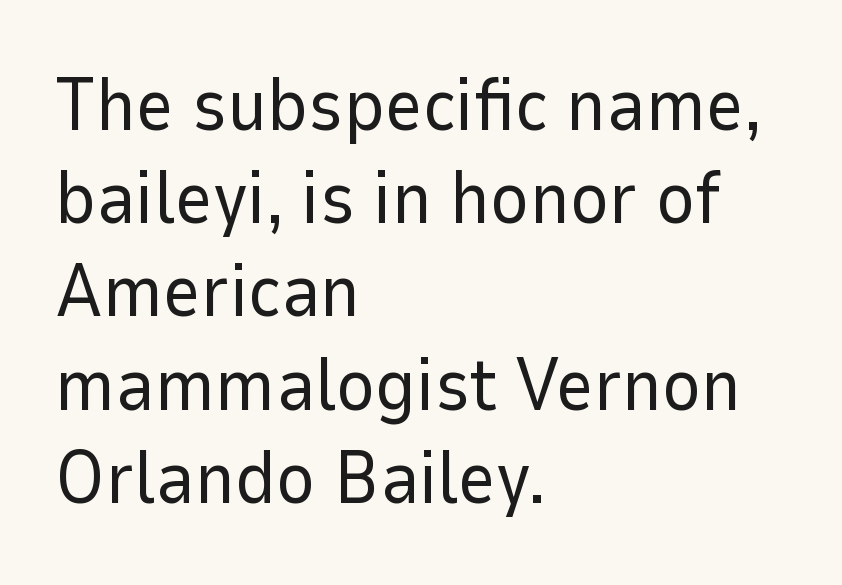
Caption: multi-line text, flush left, ragged right. The designer left line spacing at the default. What kind of face is this? One without serifs — a sans. Each letter keeps its own natural width here, so spacing adapts to shape.
